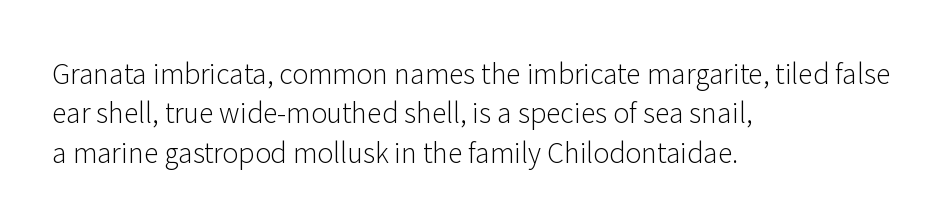
Q: Is the text bold? A: No.
Q: Is the text italic (slanted)? A: No, it is upright.
Q: Is the text underlined? A: No.
Q: How is the paragraph aligned? A: Left-aligned.
Q: Is the spacing between letters normal or unusually wide? A: Normal.
Q: Is the spacing between lines tight, normal or loose? A: Normal.
